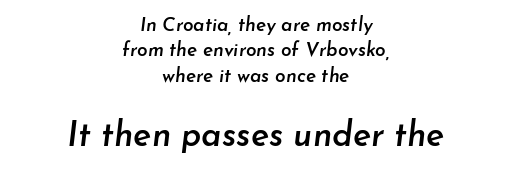
Q: Is the text bold? A: Semi-bold.
Q: Is the text italic (slanted)? A: Yes, it leans right by about 7 degrees.
Q: Is the text underlined? A: No.
Q: How is the paragraph aligned? A: Centered.
Q: Is the spacing between letters normal or unusually wide? A: Normal.
Q: Is the spacing between lines tight, normal or loose? A: Normal.
Q: Which block of text is set in a larger size, the first (top) or the second (bottom)? A: The second (bottom) one.
Q: Width (condensed, normal, or wide)? A: Normal.
Q: Stroke contrast? A: Low.
Q: x-height? A: Small.
Q: Monospaced? A: No.
